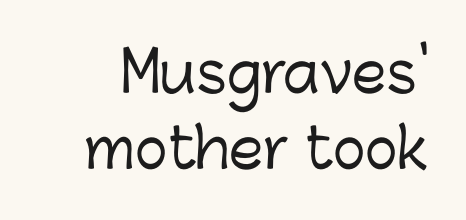
Note the varied advance widths — an 'i' is clearly narrower than an 'm'. The rendering keeps characters at their native spacing. The glyphs in this specimen are sans serif. The strip under each line holds only bare page.
